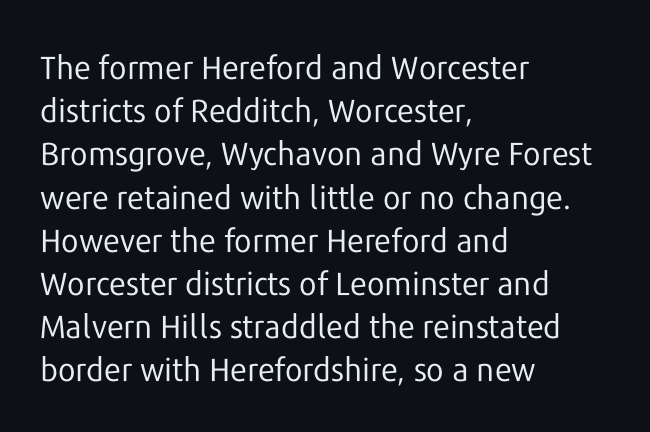
The image shows 32 px regular-weight sans-serif type, upright; set left-aligned, normal line spacing (1.35x), normal letter spacing, not underlined; low stroke contrast and a medium x-height.
